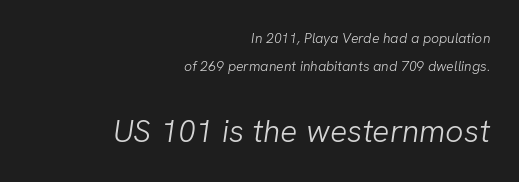
Q: Is the text bold? A: No.
Q: Is the typeface a serif or a sans-serif typeface? A: Sans-serif.
Q: Is the text underlined? A: No.
Q: How is the paragraph aligned? A: Right-aligned.
Q: Is the spacing between letters normal or unusually wide? A: Normal.
Q: Is the spacing between lines tight, normal or loose? A: Loose.
Q: Which block of text is set in a larger size, the first (top) or the second (bottom)? A: The second (bottom) one.
Q: Width (condensed, normal, or wide)? A: Normal.
Q: Stroke contrast? A: Low.
Q: x-height? A: Medium.
Q: Monospaced? A: No.
